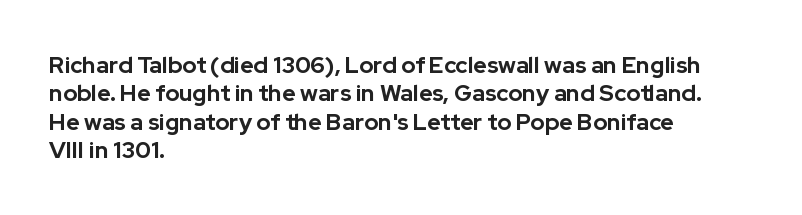
The image shows 23 px bold type, upright; set left-aligned, line spacing 1.23x, normal letter spacing, not underlined.
